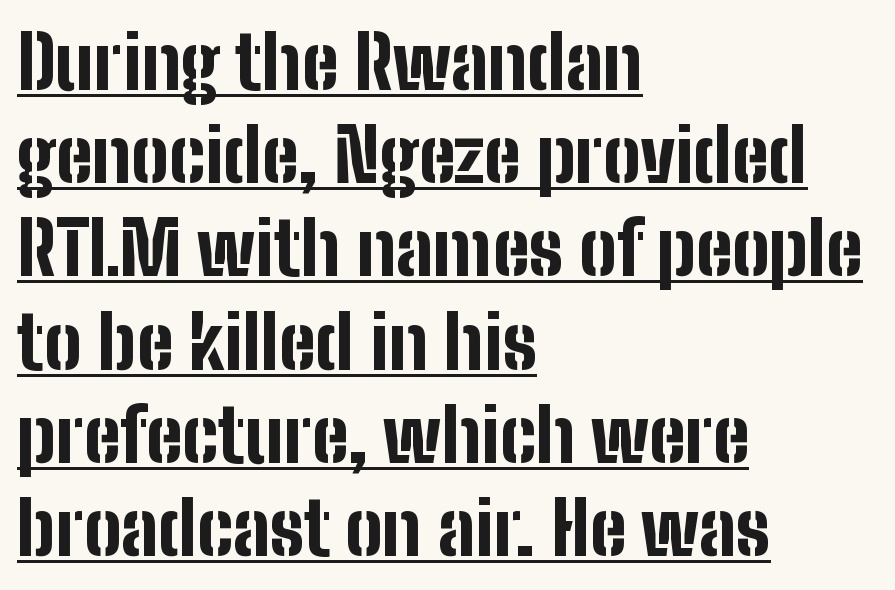
The image shows 74 px bold, condensed sans-serif type, upright; set left-aligned, normal line spacing (1.26x), normal letter spacing, underlined; low stroke contrast and a medium x-height.
